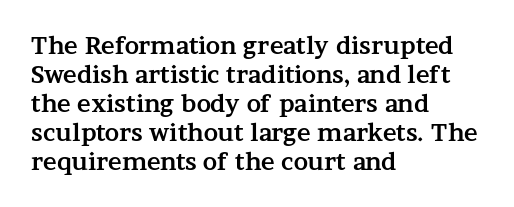
Q: Is the text bold? A: Yes.
Q: Is the text italic (slanted)? A: No, it is upright.
Q: Is the text underlined? A: No.
Q: How is the paragraph aligned? A: Left-aligned.
Q: Is the spacing between letters normal or unusually wide? A: Normal.
Q: Is the spacing between lines tight, normal or loose? A: Normal.
